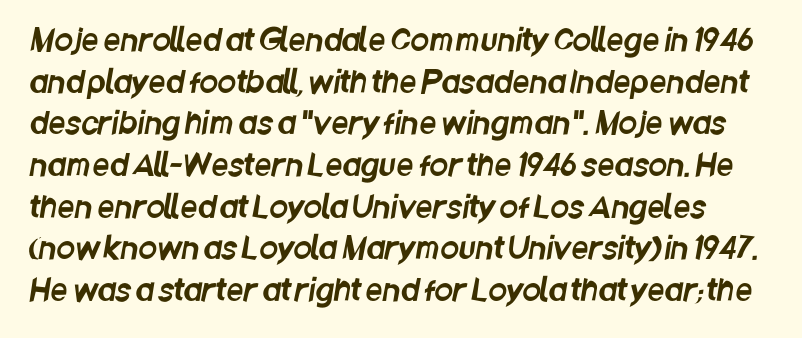
Has an underline been added? It has not. The rendering uses natural spacing where letterforms have individual widths. Does the type have serifs? No, each stem ends abruptly. The line-height multiplier appears to be the usual default. Is the letter spacing exaggerated? No — it looks like the ordinary default.
